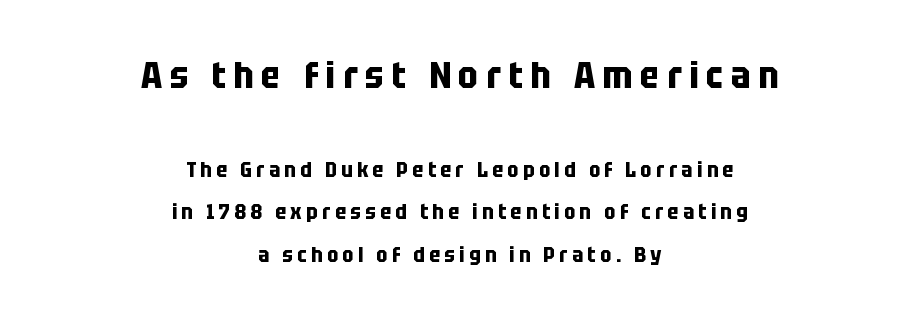
{"serif": "no", "italic": "no", "bold": "yes", "weight": "bold", "width": "condensed", "stroke_contrast": "low", "x_height": "large", "monospaced": "no", "underline": "no", "align": "center", "line_spacing": "loose", "line_spacing_ratio": 2.03, "letter_spacing": "wide", "letter_spacing_em": 0.21, "larger_block": "first", "size_ratio": 1.76, "glyph_px": 37}
